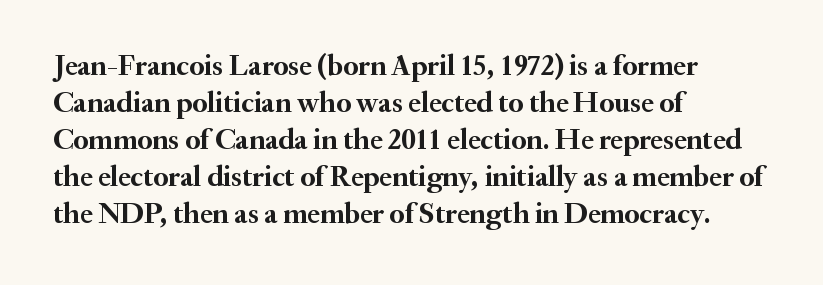
The image shows 29 px semibold serif type, upright; set left-aligned, normal line spacing (1.28x), normal letter spacing, not underlined; medium stroke contrast and a small x-height.
